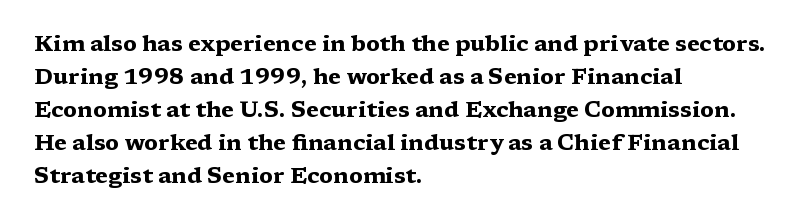
Q: Is the text bold? A: Yes.
Q: Is the text italic (slanted)? A: No, it is upright.
Q: Is the text underlined? A: No.
Q: How is the paragraph aligned? A: Left-aligned.
Q: Is the spacing between letters normal or unusually wide? A: Normal.
Q: Is the spacing between lines tight, normal or loose? A: Normal.
